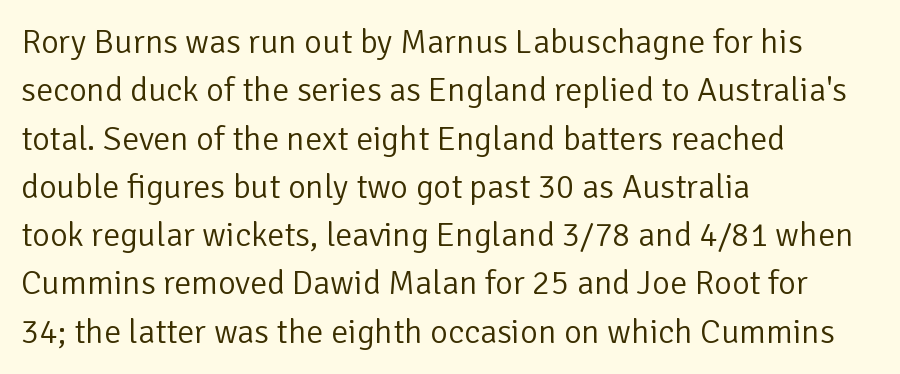
The image shows 34 px light sans-serif type, upright; set left-aligned, normal line spacing (1.42x), normal letter spacing, not underlined; low stroke contrast and a medium x-height.
